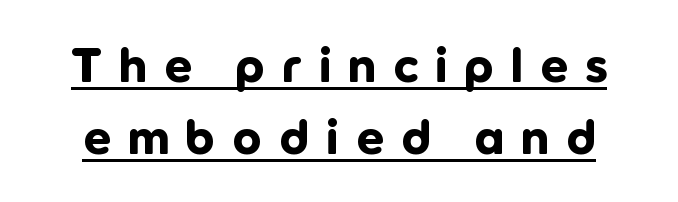
{"serif": "no", "italic": "no", "bold": "yes", "weight": "bold", "width": "normal", "stroke_contrast": "low", "x_height": "medium", "monospaced": "no", "underline": "yes", "line_spacing": "normal", "line_spacing_ratio": 1.51, "letter_spacing": "wide", "letter_spacing_em": 0.36, "glyph_px": 48}
